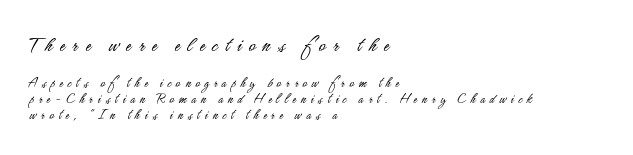
The passage is arranged the way most books set body copy — flush left. Spacing between characters has been opened up far beyond the box default. In terms of leading, this rendering errs on the cramped side. Which chunk is bigger? The first one — the top block dwarfs the bottom. The string is rendered with underlining switched off.
